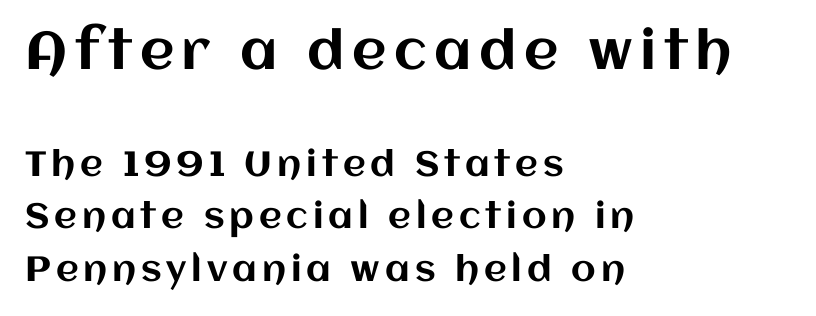
{"italic": "no", "width": "normal", "stroke_contrast": "medium", "x_height": "large", "monospaced": "no", "underline": "no", "align": "left", "line_spacing": "normal", "line_spacing_ratio": 1.5, "larger_block": "first", "size_ratio": 1.51, "glyph_px": 53}
